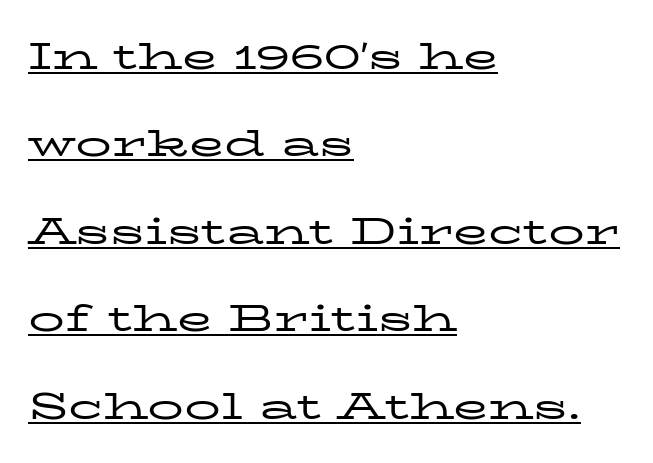
Q: Is the text bold? A: No.
Q: Is the text italic (slanted)? A: No, it is upright.
Q: Is the typeface a serif or a sans-serif typeface? A: Serif.
Q: Is the text underlined? A: Yes.
Q: How is the paragraph aligned? A: Left-aligned.
Q: Is the spacing between letters normal or unusually wide? A: Normal.
Q: Is the spacing between lines tight, normal or loose? A: Loose.
Q: Width (condensed, normal, or wide)? A: Wide.
Q: Stroke contrast? A: Low.
Q: x-height? A: Medium.
Q: Monospaced? A: No.
